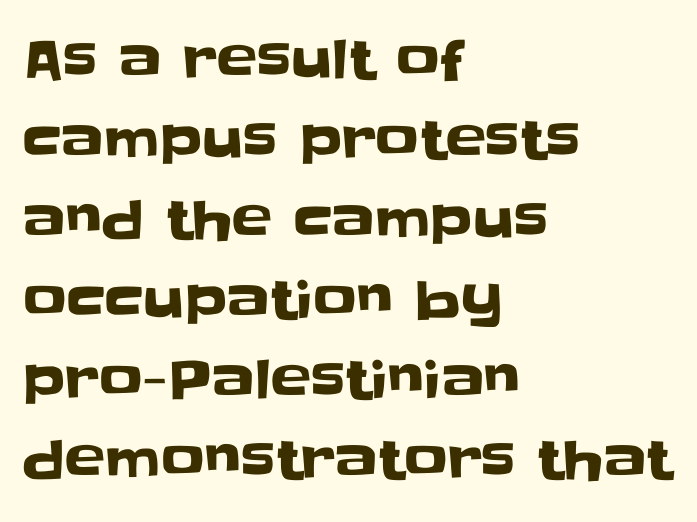
The image shows 54 px sans-serif type, upright; set left-aligned, normal line spacing (1.48x), normal letter spacing, not underlined; low stroke contrast and a large x-height.
